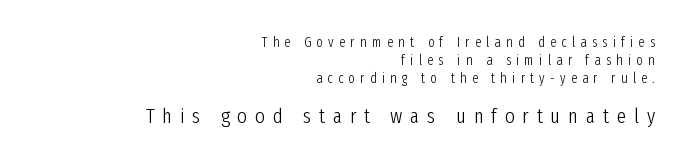
{"italic": "no", "bold": "no", "underline": "no", "align": "right", "line_spacing": "normal", "line_spacing_ratio": 1.27, "letter_spacing": "wide", "letter_spacing_em": 0.37, "larger_block": "second", "size_ratio": 1.5, "glyph_px": 21}
